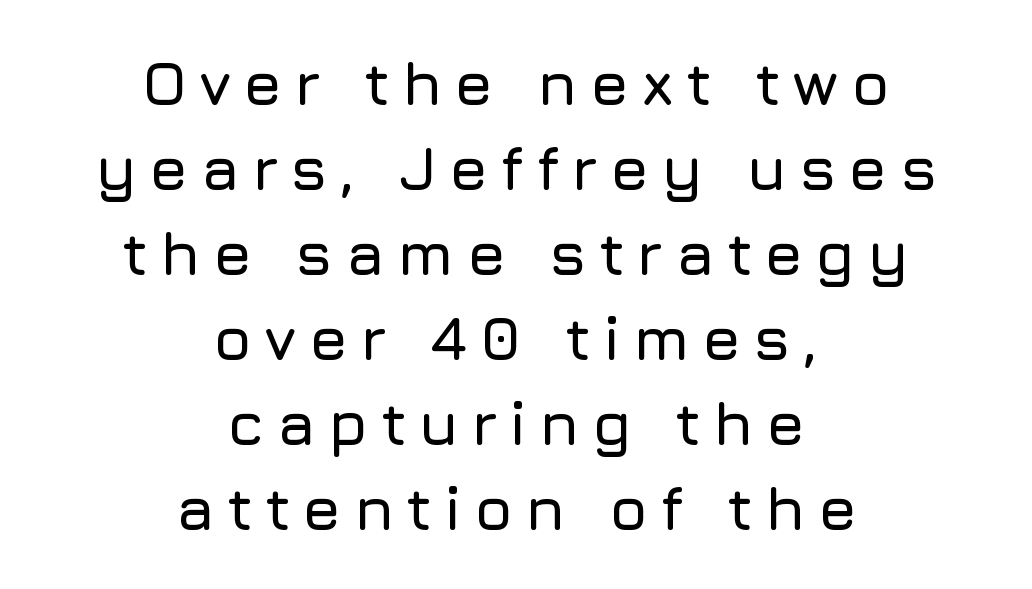
Q: Is the text italic (slanted)? A: No, it is upright.
Q: Is the typeface a serif or a sans-serif typeface? A: Sans-serif.
Q: Is the text underlined? A: No.
Q: How is the paragraph aligned? A: Centered.
Q: Is the spacing between lines tight, normal or loose? A: Normal.
Q: Width (condensed, normal, or wide)? A: Normal.
Q: Stroke contrast? A: Low.
Q: x-height? A: Medium.
Q: Monospaced? A: No.
